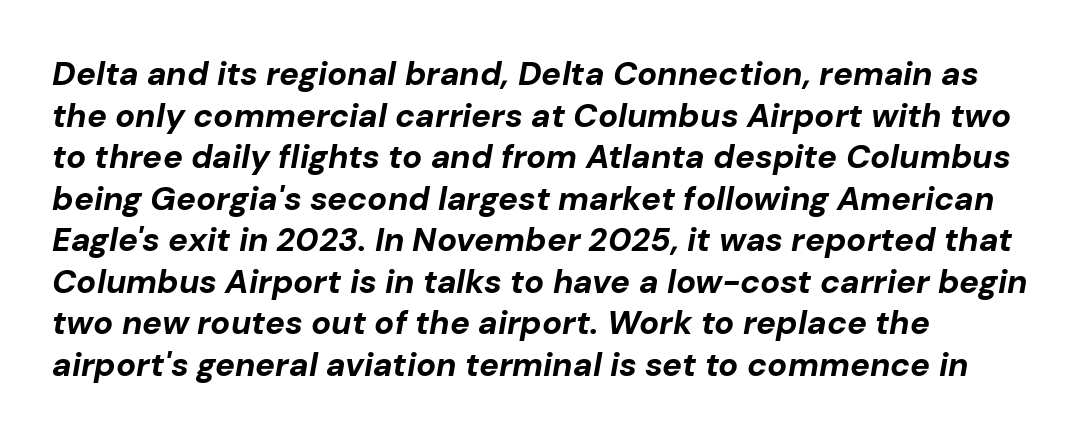
Check under the words: just untouched page. The paragraph shown leans on its left margin. Each glyph is drawn with heavy, bold strokes. Slanted lettering throughout.
